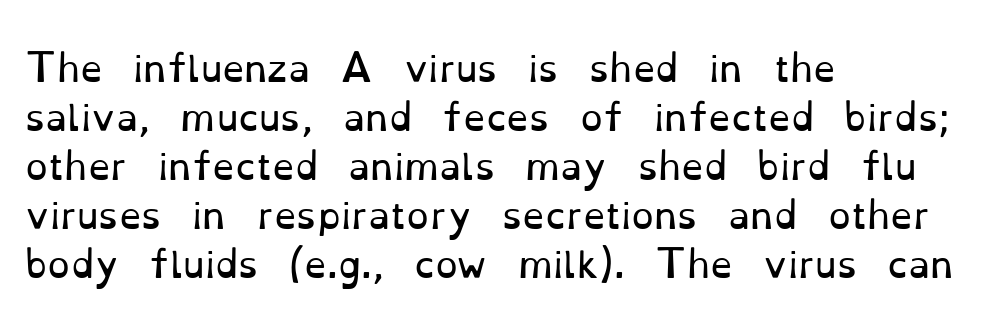
The image shows 36 px regular-weight serif type, upright; set left-aligned, normal line spacing (1.36x), normal letter spacing, not underlined; low stroke contrast and a small x-height.
